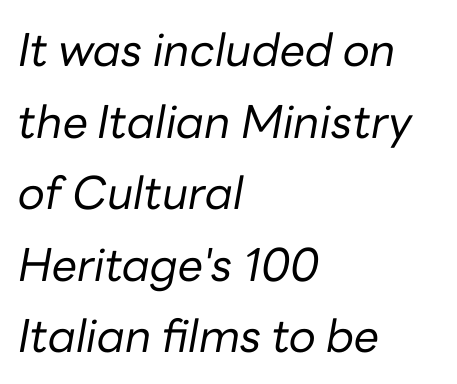
{"italic": "yes", "lean": "right", "slant_degrees": 10, "bold": "no", "weight": "regular", "width": "normal", "stroke_contrast": "low", "x_height": "medium", "monospaced": "no", "underline": "no", "align": "left", "line_spacing": "normal", "line_spacing_ratio": 1.59, "letter_spacing": "normal", "letter_spacing_em": 0.0, "glyph_px": 45}
